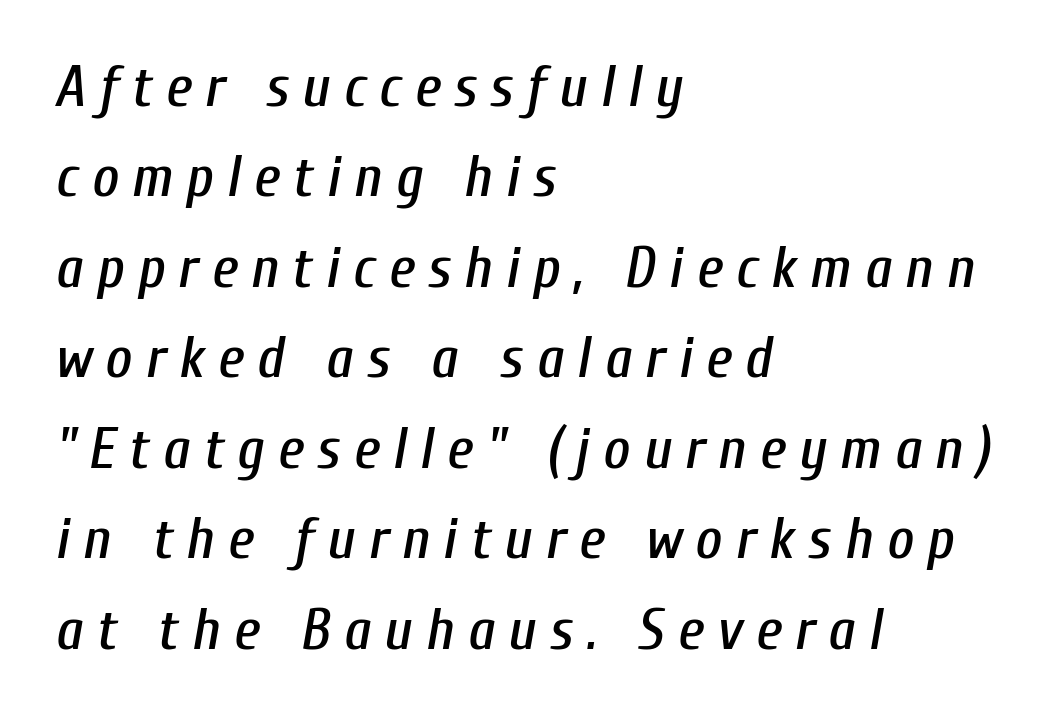
Q: Is the text italic (slanted)? A: Yes, it leans right by about 10 degrees.
Q: Is the text underlined? A: No.
Q: How is the paragraph aligned? A: Left-aligned.
Q: Is the spacing between letters normal or unusually wide? A: Unusually wide.
Q: Is the spacing between lines tight, normal or loose? A: Normal.
Q: Width (condensed, normal, or wide)? A: Condensed.
Q: Stroke contrast? A: Low.
Q: x-height? A: Medium.
Q: Monospaced? A: No.
